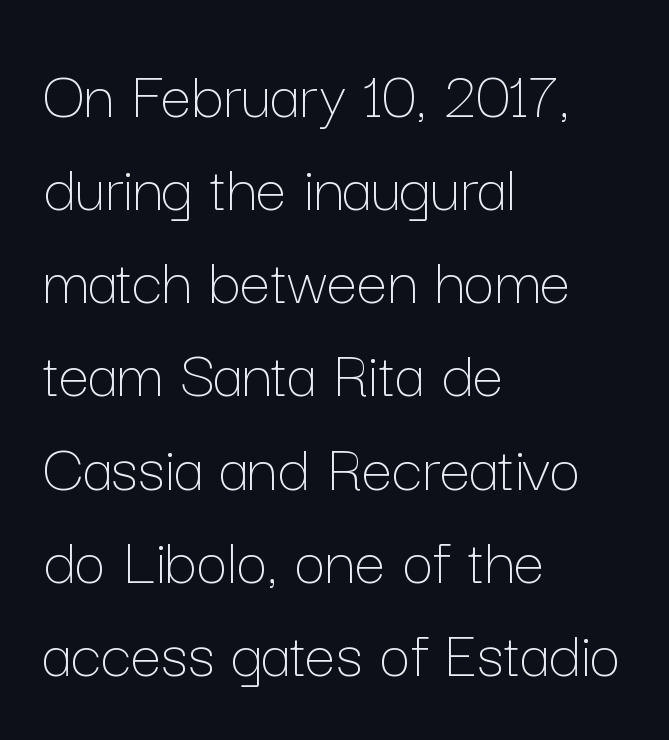
{"italic": "no", "bold": "no", "weight": "thin", "width": "normal", "stroke_contrast": "low", "x_height": "medium", "monospaced": "no", "underline": "no", "align": "left", "line_spacing": "normal", "line_spacing_ratio": 1.35, "letter_spacing": "normal", "letter_spacing_em": 0.0, "glyph_px": 69}
